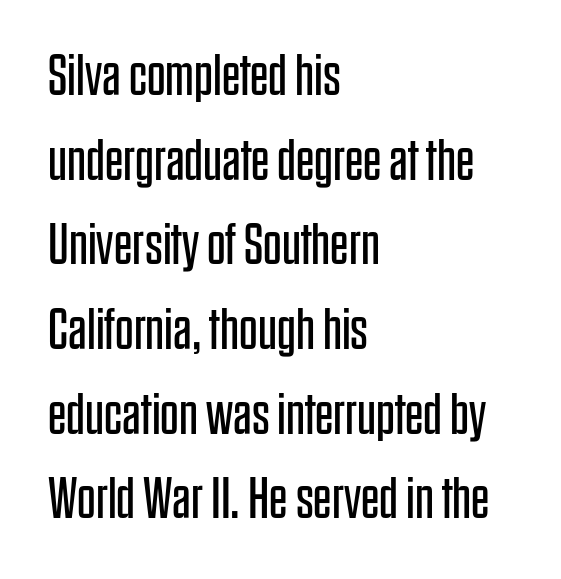
Stems and bowls with no extra thickness — not bold. Style check: upright. This sample uses a sans-serif face. Notice how descenders clear the ascenders below comfortably — that's standard leading. Horizontally, the lines are justified to the leading edge only. Each letter keeps its own natural width here, so spacing adapts to shape.
